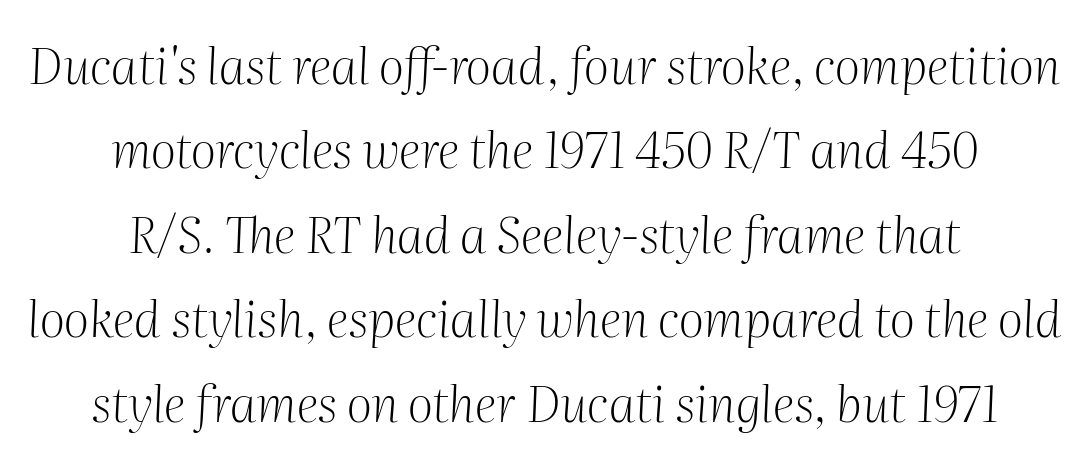
Q: Is the text bold? A: No.
Q: Is the text italic (slanted)? A: Yes, it leans right by about 2 degrees.
Q: Is the typeface a serif or a sans-serif typeface? A: Serif.
Q: Is the text underlined? A: No.
Q: How is the paragraph aligned? A: Centered.
Q: Is the spacing between letters normal or unusually wide? A: Normal.
Q: Is the spacing between lines tight, normal or loose? A: Normal.
Q: Width (condensed, normal, or wide)? A: Normal.
Q: Stroke contrast? A: Medium.
Q: x-height? A: Medium.
Q: Monospaced? A: No.
